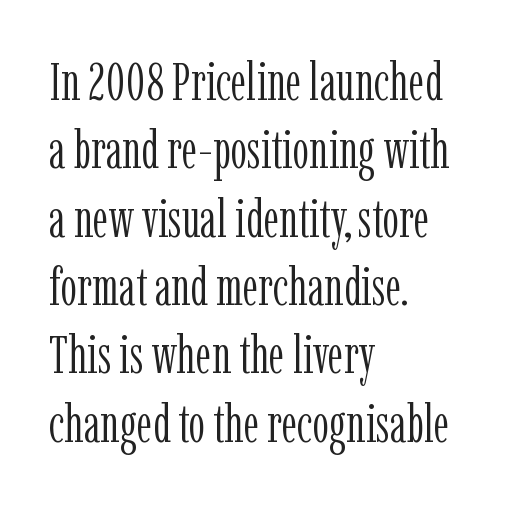
Q: Is the text bold? A: No.
Q: Is the text italic (slanted)? A: No, it is upright.
Q: Is the typeface a serif or a sans-serif typeface? A: Serif.
Q: Is the text underlined? A: No.
Q: How is the paragraph aligned? A: Left-aligned.
Q: Is the spacing between letters normal or unusually wide? A: Normal.
Q: Is the spacing between lines tight, normal or loose? A: Normal.
Q: Width (condensed, normal, or wide)? A: Condensed.
Q: Stroke contrast? A: Low.
Q: x-height? A: Medium.
Q: Monospaced? A: No.
